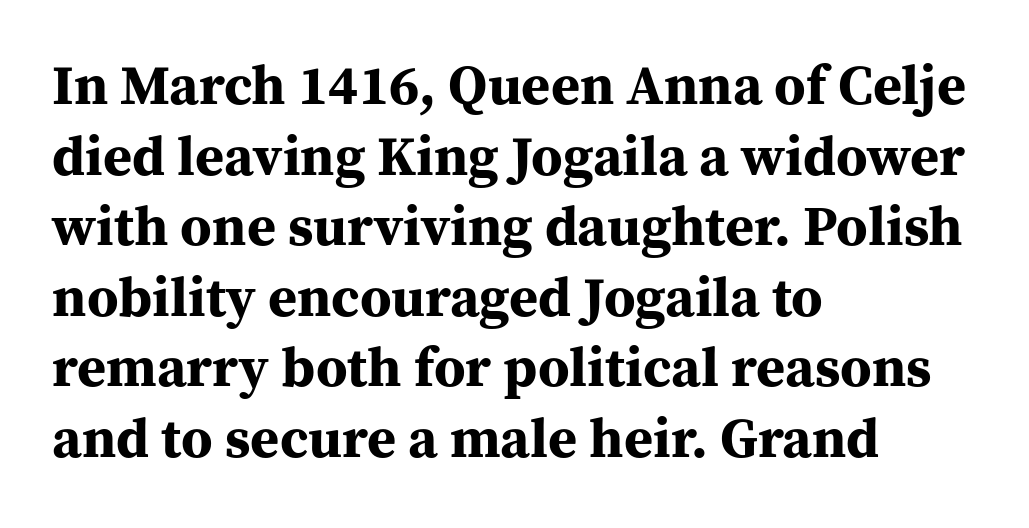
Q: Is the text bold? A: Yes.
Q: Is the text italic (slanted)? A: No, it is upright.
Q: Is the typeface a serif or a sans-serif typeface? A: Serif.
Q: Is the text underlined? A: No.
Q: How is the paragraph aligned? A: Left-aligned.
Q: Is the spacing between letters normal or unusually wide? A: Normal.
Q: Is the spacing between lines tight, normal or loose? A: Normal.
Q: Width (condensed, normal, or wide)? A: Normal.
Q: Stroke contrast? A: Medium.
Q: x-height? A: Medium.
Q: Monospaced? A: No.
